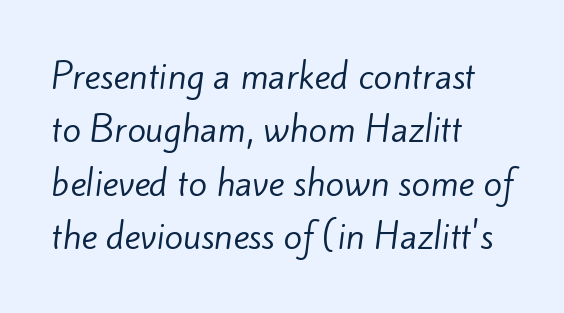
{"serif": "no", "bold": "no", "weight": "regular", "width": "normal", "stroke_contrast": "low", "x_height": "small", "monospaced": "no", "underline": "no", "align": "left", "line_spacing": "normal", "line_spacing_ratio": 1.57, "letter_spacing": "normal", "letter_spacing_em": 0.0, "glyph_px": 34}
